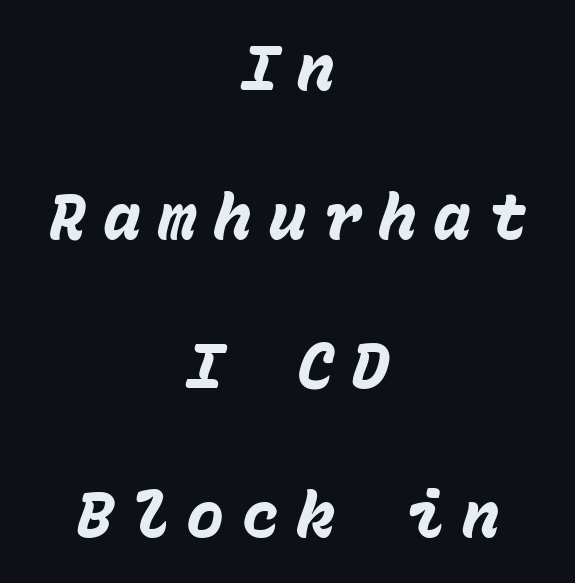
Q: Is the text bold? A: Yes.
Q: Is the text italic (slanted)? A: Yes, it leans right by about 15 degrees.
Q: Is the text underlined? A: No.
Q: How is the paragraph aligned? A: Centered.
Q: Is the spacing between letters normal or unusually wide? A: Unusually wide.
Q: Is the spacing between lines tight, normal or loose? A: Loose.
Q: Width (condensed, normal, or wide)? A: Normal.
Q: Stroke contrast? A: Low.
Q: x-height? A: Medium.
Q: Monospaced? A: Yes.
